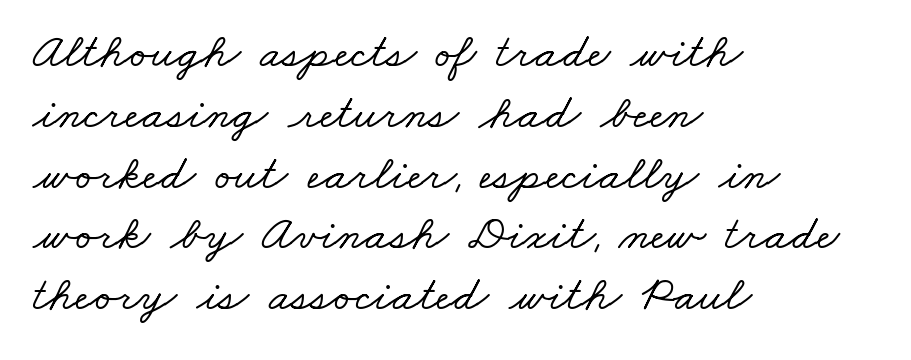
{"serif": "yes", "width": "wide", "stroke_contrast": "low", "x_height": "small", "monospaced": "no", "underline": "no", "align": "left", "line_spacing_ratio": 1.24, "letter_spacing": "normal", "letter_spacing_em": 0.0, "glyph_px": 49}
